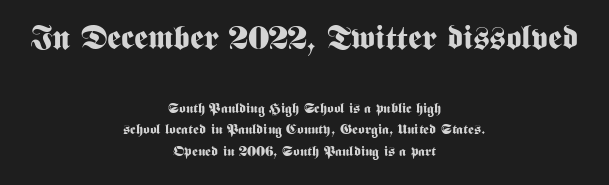
{"serif": "no", "italic": "no", "bold": "yes", "weight": "bold", "width": "condensed", "stroke_contrast": "medium", "x_height": "medium", "monospaced": "no", "underline": "no", "align": "center", "line_spacing": "normal", "line_spacing_ratio": 1.53, "letter_spacing": "normal", "letter_spacing_em": 0.0, "larger_block": "first", "size_ratio": 2.36, "glyph_px": 33}
